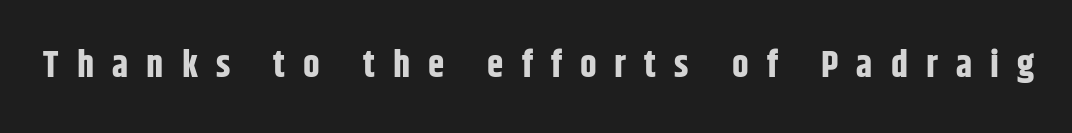
{"serif": "no", "italic": "no", "bold": "yes", "weight": "bold", "width": "condensed", "stroke_contrast": "low", "x_height": "large", "monospaced": "no", "underline": "no", "letter_spacing": "wide", "letter_spacing_em": 0.49, "glyph_px": 37}
